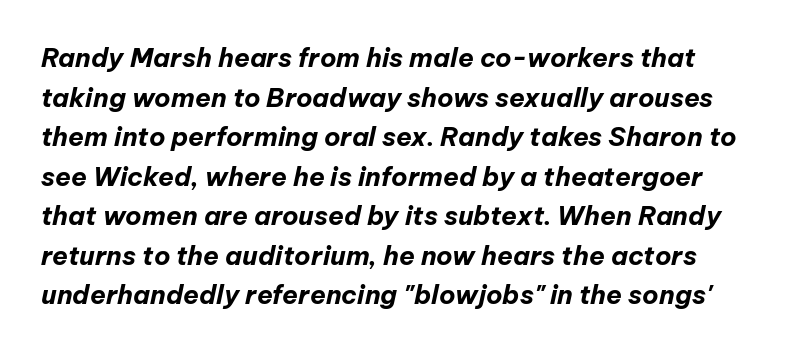
Q: Is the text bold? A: Yes.
Q: Is the text italic (slanted)? A: Yes, it leans right by about 12 degrees.
Q: Is the text underlined? A: No.
Q: Is the spacing between letters normal or unusually wide? A: Normal.
Q: Is the spacing between lines tight, normal or loose? A: Normal.
